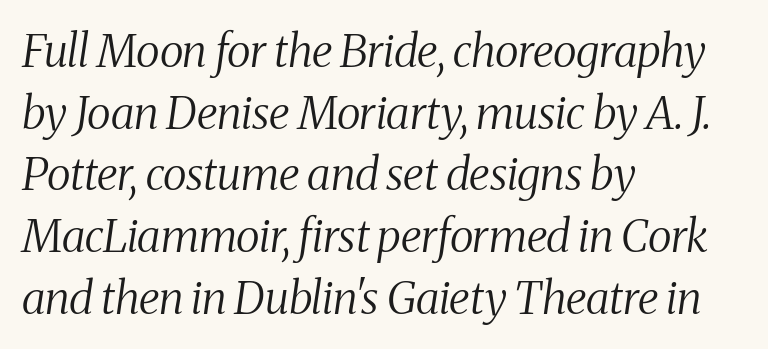
The image shows 45 px regular-weight, condensed serif type, italic (leaning right); set left-aligned, normal line spacing (1.37x), normal letter spacing, not underlined; medium stroke contrast and a medium x-height.
